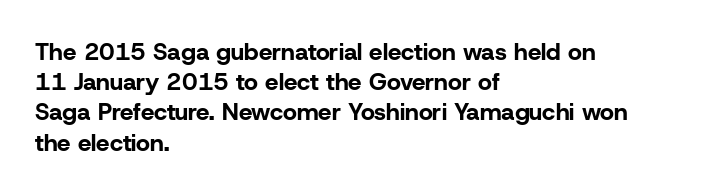
The image shows 24 px bold type, upright; set left-aligned, normal line spacing (1.26x), normal letter spacing, not underlined.
